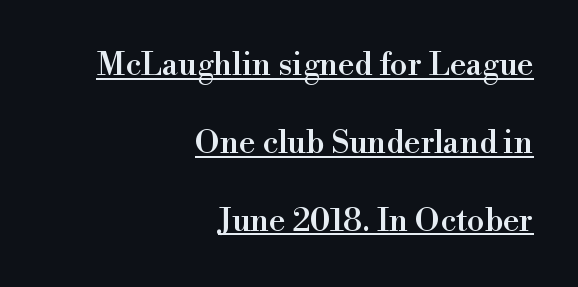
The font family rendered here belongs to the serif group. Whoever set this chose breathing room over compactness in the vertical rhythm. There is no visible air inserted between adjacent glyphs. Students, observe the line beneath the letters — that is underlining.
